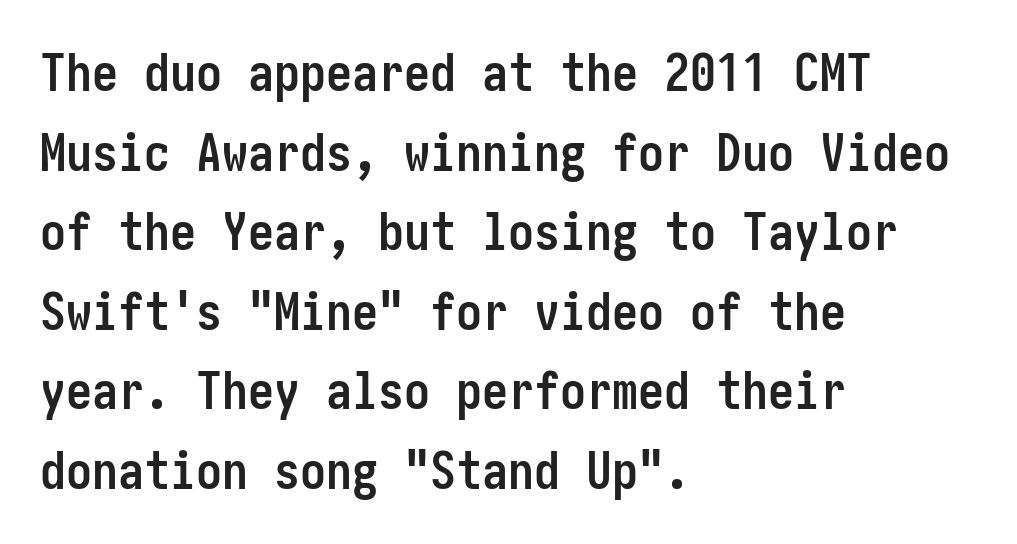
This rendering employs a face without finishing strokes, i.e., a sans-serif. Visually the block forms a straight wall on the left and a jagged coastline on the right. This block has exactly the height ordinary leading produces. The strokes are fattened all the way to bold. In terms of posture, this sample is upright. Quick note: underline off.
